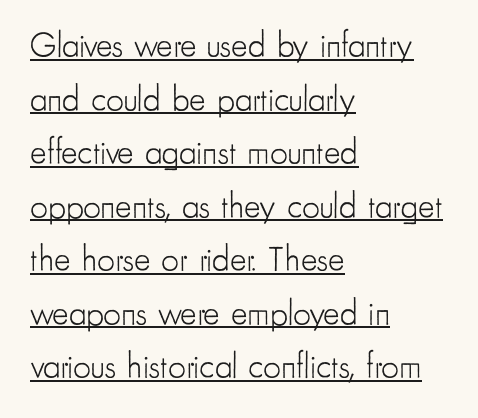
{"serif": "no", "italic": "no", "bold": "no", "weight": "light", "width": "condensed", "stroke_contrast": "low", "x_height": "small", "monospaced": "no", "underline": "yes", "align": "left", "line_spacing": "normal", "line_spacing_ratio": 1.53, "letter_spacing": "normal", "letter_spacing_em": 0.0, "glyph_px": 35}
